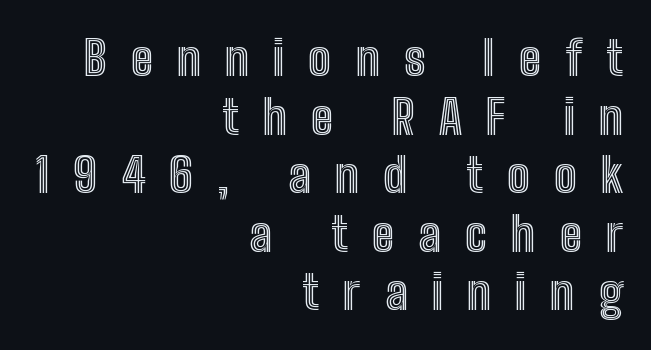
The image shows 48 px condensed type, upright; set right-aligned, line spacing 1.22x, unusually wide letter spacing (+0.5 em), not underlined; a medium x-height.
